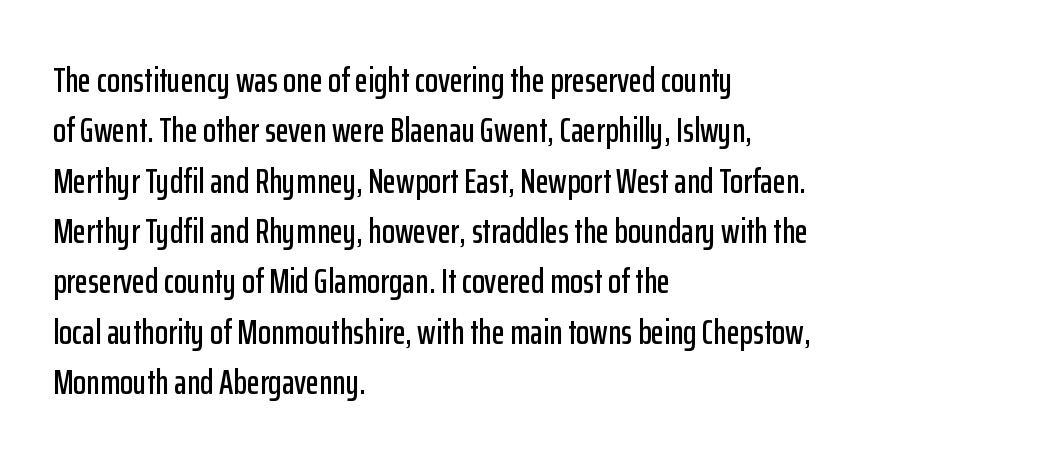
{"serif": "no", "italic": "no", "width": "condensed", "stroke_contrast": "low", "x_height": "medium", "monospaced": "no", "underline": "no", "align": "left", "line_spacing": "normal", "line_spacing_ratio": 1.48, "letter_spacing": "normal", "letter_spacing_em": 0.0, "glyph_px": 34}
